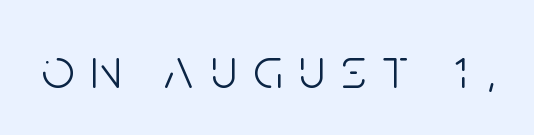
{"serif": "no", "italic": "no", "bold": "no", "weight": "light", "width": "condensed", "stroke_contrast": "low", "x_height": "large", "monospaced": "no", "underline": "no", "letter_spacing": "wide", "letter_spacing_em": 0.28, "glyph_px": 58}
